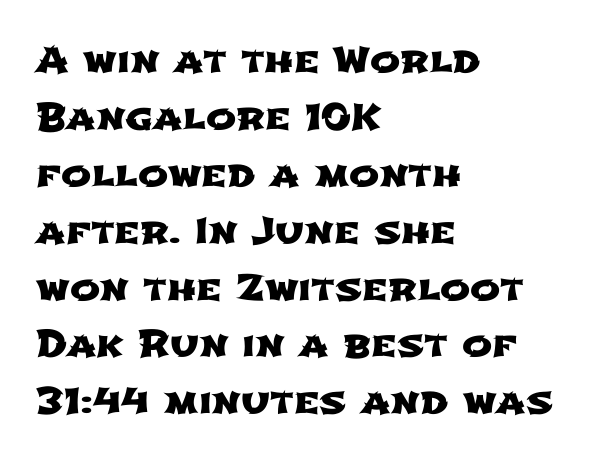
{"serif": "no", "width": "wide", "stroke_contrast": "low", "x_height": "medium", "monospaced": "no", "underline": "no", "align": "left", "line_spacing": "normal", "line_spacing_ratio": 1.58, "letter_spacing": "normal", "letter_spacing_em": 0.0, "glyph_px": 36}
